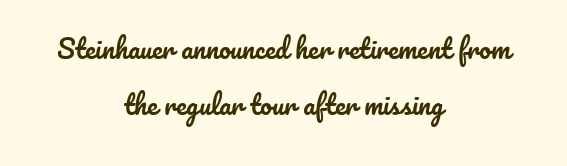
The image shows 26 px text type; set centered, loose line spacing (2.16x), normal letter spacing, not underlined.
